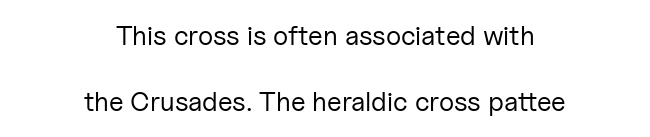
Stem width sits at or under what a default text font uses. The area under the type is left untouched. Short note: letters normally spaced. The typesetter chose a symmetrical, centered arrangement here. Does the lettering tilt? It doesn't — this is upright.
